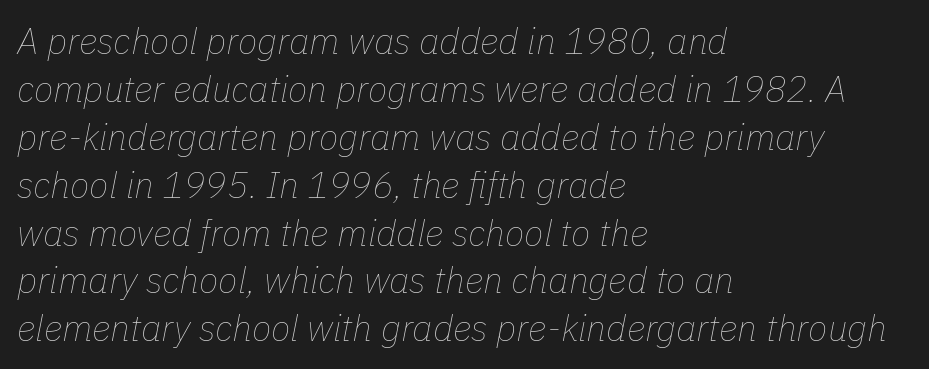
Quick note: interline space is typical. In terms of posture, this sample is oblique. The glyphs are unaccompanied by any horizontal stroke below them. The face used here is proportionally spaced, like ordinary book or web type. Compared with a centered layout, this one pins lines to the left instead. Each stroke keeps to a modest, everyday thickness or less.
